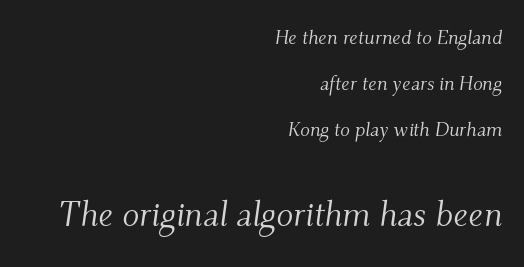
The image shows 35 px light serif type, italic (leaning right); set right-aligned, loose line spacing (2.29x), normal letter spacing, not underlined; the second (bottom) block is 1.75x larger; medium stroke contrast and a small x-height.
